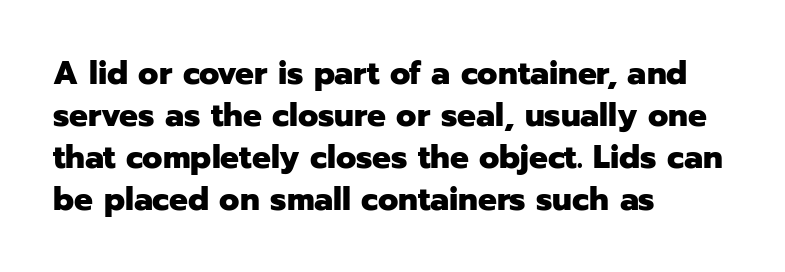
Is there much room between lines? A standard amount, neither cramped nor airy. Descender tails drop into unmarked territory. Think of a printed novel: that variable character pitch is what you see here. The type sits square on the baseline with zero lean.
